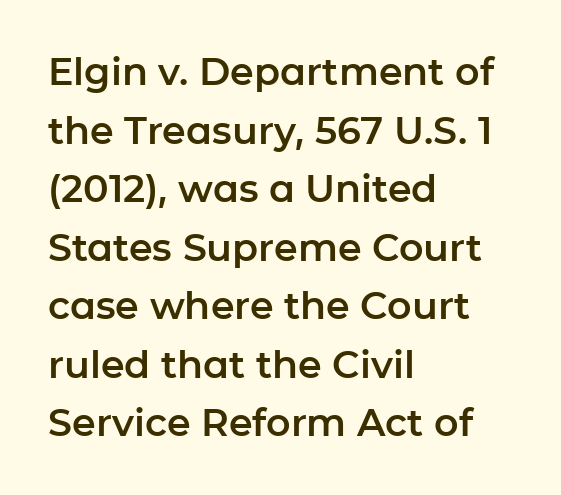
Where is the straight margin? On the left. One glance says typical: line gaps are just what's usual. Is this a fixed-width face? No — the glyphs have proportional, varying widths. A sans-serif font was chosen for this passage. Decoration check: the copy has no underline. No italicization has been applied; the sample stays upright.
